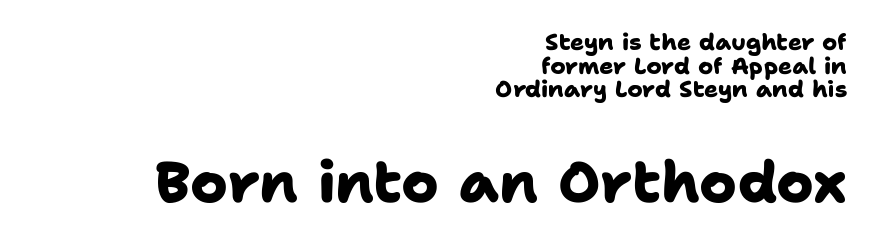
{"serif": "no", "bold": "yes", "weight": "heavy", "width": "normal", "stroke_contrast": "low", "x_height": "medium", "monospaced": "no", "underline": "no", "align": "right", "line_spacing": "tight", "line_spacing_ratio": 1.03, "letter_spacing": "normal", "letter_spacing_em": 0.0, "larger_block": "second", "size_ratio": 2.48, "glyph_px": 57}
